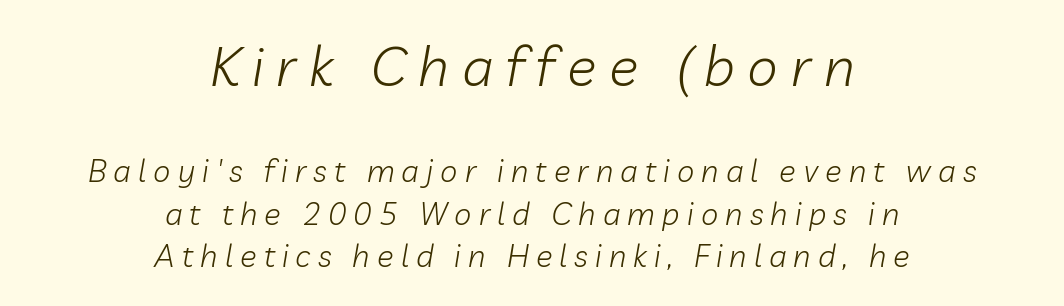
Q: Is the text bold? A: No.
Q: Is the text italic (slanted)? A: Yes, it leans right by about 10 degrees.
Q: Is the text underlined? A: No.
Q: How is the paragraph aligned? A: Centered.
Q: Is the spacing between letters normal or unusually wide? A: Unusually wide.
Q: Is the spacing between lines tight, normal or loose? A: Normal.
Q: Which block of text is set in a larger size, the first (top) or the second (bottom)? A: The first (top) one.
Q: Width (condensed, normal, or wide)? A: Normal.
Q: Stroke contrast? A: Low.
Q: x-height? A: Medium.
Q: Monospaced? A: No.
